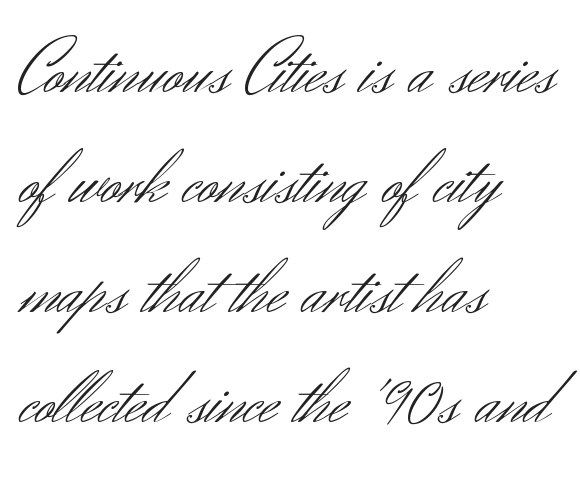
{"serif": "no", "bold": "no", "weight": "light", "width": "normal", "stroke_contrast": "medium", "x_height": "small", "monospaced": "no", "underline": "no", "align": "left", "line_spacing": "normal", "line_spacing_ratio": 1.41, "letter_spacing": "normal", "letter_spacing_em": 0.0, "glyph_px": 78}
